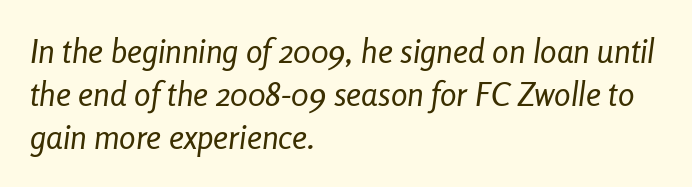
How would I describe the line gaps? Plain and ordinary. The rendering anchors every line to the left-hand side. Descender tails drop into unmarked territory. Letter spacing: default. The typography opts for an oblique posture over an upright one.
